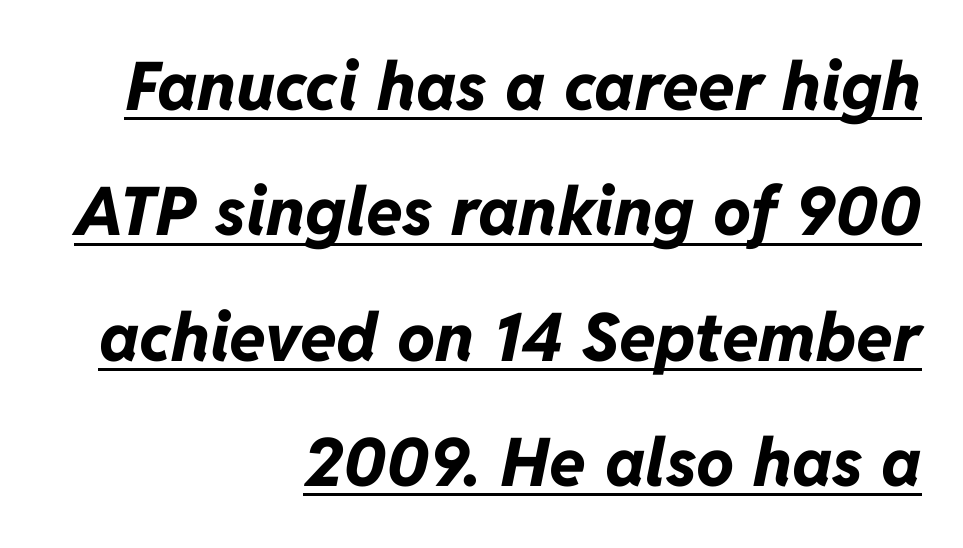
{"italic": "yes", "lean": "right", "slant_degrees": 11, "bold": "yes", "weight": "bold", "width": "normal", "stroke_contrast": "low", "x_height": "medium", "monospaced": "no", "underline": "yes", "align": "right", "line_spacing_ratio": 1.87, "letter_spacing": "normal", "letter_spacing_em": 0.0, "glyph_px": 67}
